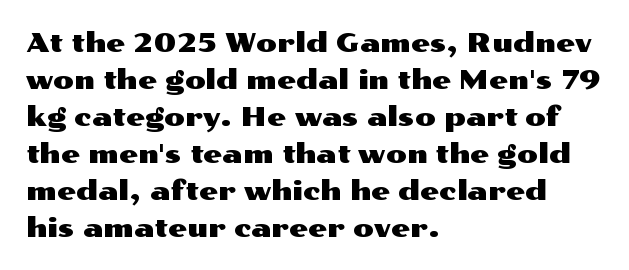
{"italic": "no", "underline": "no", "align": "left", "line_spacing": "normal", "line_spacing_ratio": 1.37, "letter_spacing": "normal", "letter_spacing_em": 0.0, "glyph_px": 27}
